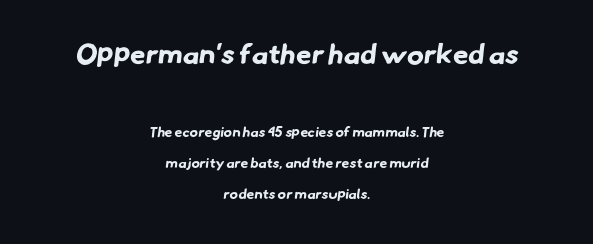
The letters sit at their default tracking, neither squeezed nor spread. You could not count columns in this text — the font is proportionally spaced. Short and long lines alike share a common midpoint. A typesetter would call this leading open, well beyond the default. A sans-serif font was chosen for this passage.
